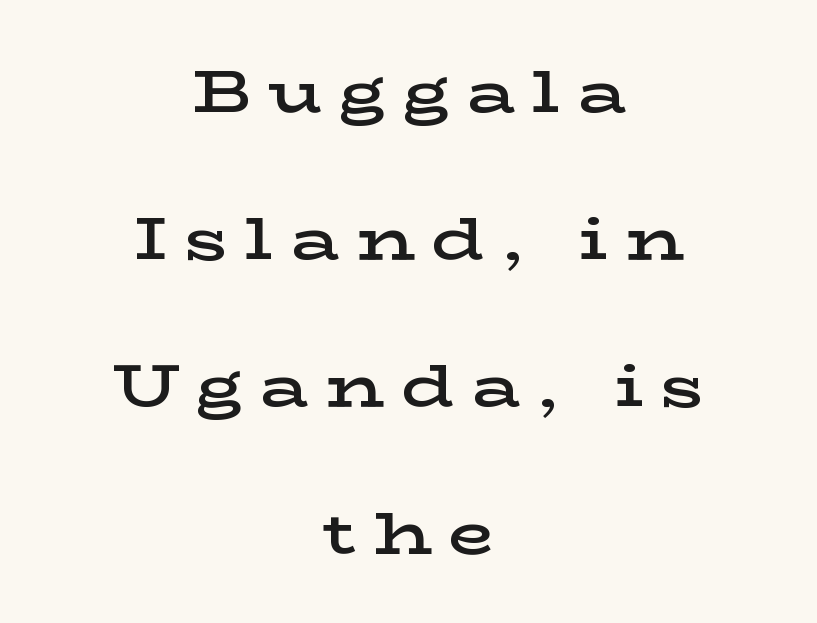
The image shows 59 px semibold, wide serif type, upright; set centered, loose line spacing (2.49x), unusually wide letter spacing (+0.29 em), not underlined; low stroke contrast and a medium x-height.
